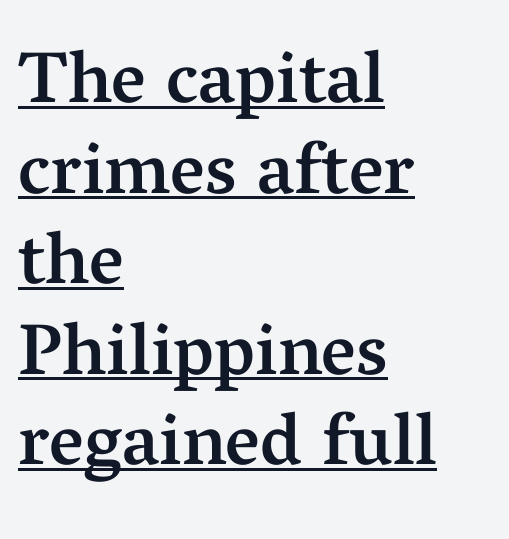
Q: Is the text bold? A: Semi-bold.
Q: Is the text italic (slanted)? A: No, it is upright.
Q: Is the typeface a serif or a sans-serif typeface? A: Serif.
Q: Is the text underlined? A: Yes.
Q: How is the paragraph aligned? A: Left-aligned.
Q: Is the spacing between letters normal or unusually wide? A: Normal.
Q: Width (condensed, normal, or wide)? A: Normal.
Q: Stroke contrast? A: Medium.
Q: x-height? A: Medium.
Q: Monospaced? A: No.
